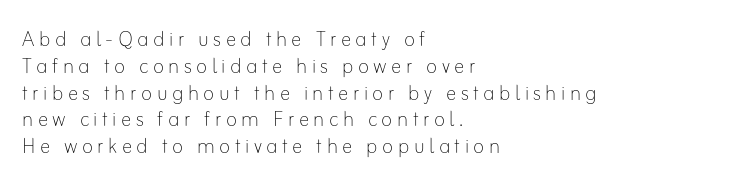
Q: Is the text bold? A: No.
Q: Is the text italic (slanted)? A: No, it is upright.
Q: Is the text underlined? A: No.
Q: How is the paragraph aligned? A: Left-aligned.
Q: Is the spacing between lines tight, normal or loose? A: Tight.
